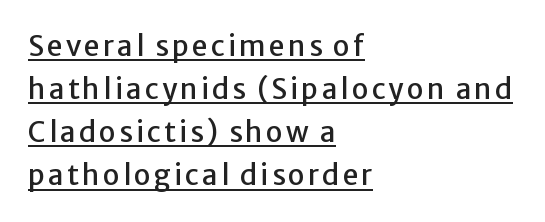
The image shows 28 px sans-serif type, upright; set left-aligned, normal line spacing (1.54x), underlined; low stroke contrast and a medium x-height.
